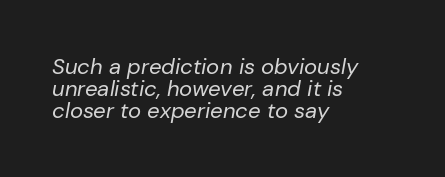
{"italic": "yes", "lean": "right", "slant_degrees": 10, "bold": "no", "underline": "no", "align": "left", "line_spacing": "tight", "line_spacing_ratio": 1.0, "letter_spacing": "normal", "letter_spacing_em": 0.0, "glyph_px": 22}
